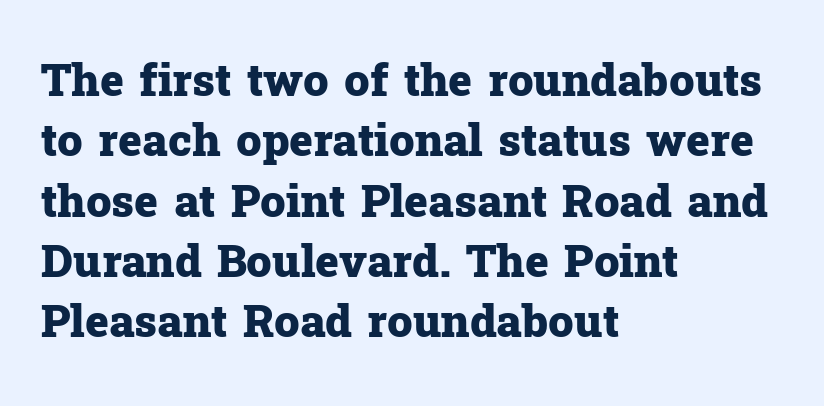
Anything drawn beneath the words? Only blank space. These lines keep a tight, regular rhythm from letter to letter. Quick note: interline space is typical. This sample uses a serif face. The lines in this sample share a left origin and differ only in where they stop.
